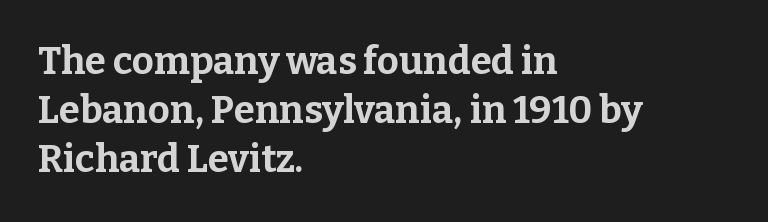
Typographic density is high because the face is bold. Each row of text sits above clean, open space. Regarding leading, the lines here are spaced in the standard way. Default kerning and tracking; the words read as compact shapes. This rendering uses left alignment, leaving the right contour irregular. Nope, not italic — everything's standing straight.
